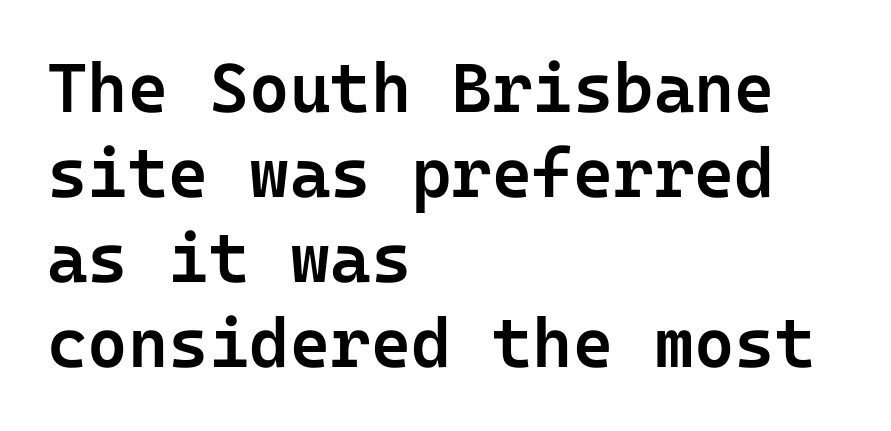
{"serif": "no", "italic": "no", "bold": "semi", "weight": "semibold", "width": "normal", "stroke_contrast": "low", "x_height": "medium", "underline": "no", "align": "left", "line_spacing_ratio": 1.23, "letter_spacing": "normal", "letter_spacing_em": 0.0, "glyph_px": 69}
